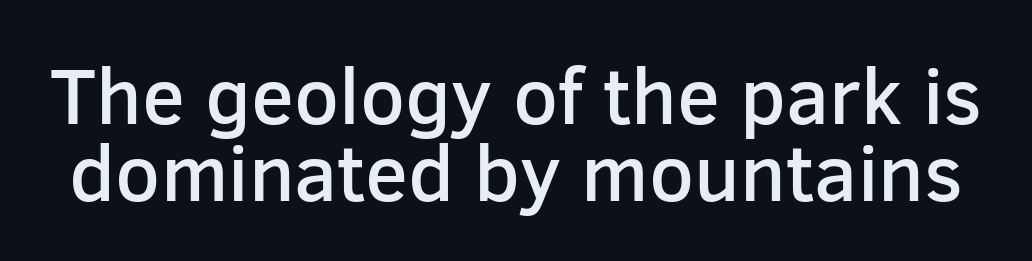
Each letter keeps its own natural width here, so spacing adapts to shape. Are there feet on the stems? There aren't — it's a sans. Italic? Not at all — the glyphs are vertical. Tightly led — the rows are bunched. Clear beneath every line of the passage. Here the glyphs are tracked normally, forming tight word shapes.
